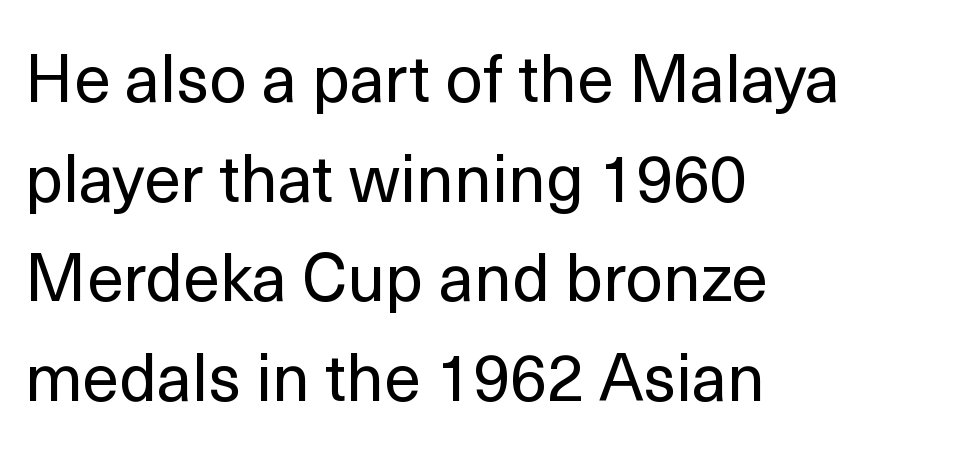
{"serif": "no", "italic": "no", "bold": "no", "weight": "regular", "width": "normal", "x_height": "medium", "monospaced": "no", "underline": "no", "align": "left", "line_spacing": "normal", "line_spacing_ratio": 1.51, "letter_spacing": "normal", "letter_spacing_em": 0.0, "glyph_px": 66}
